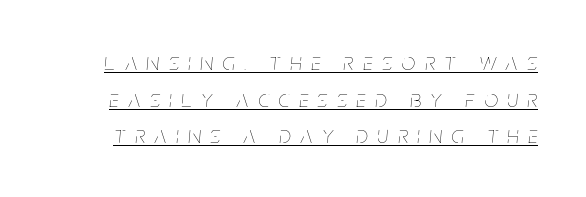
The image shows 24 px text type, italic (leaning right); set normal line spacing (1.53x), unusually wide letter spacing (+0.41 em), underlined.
